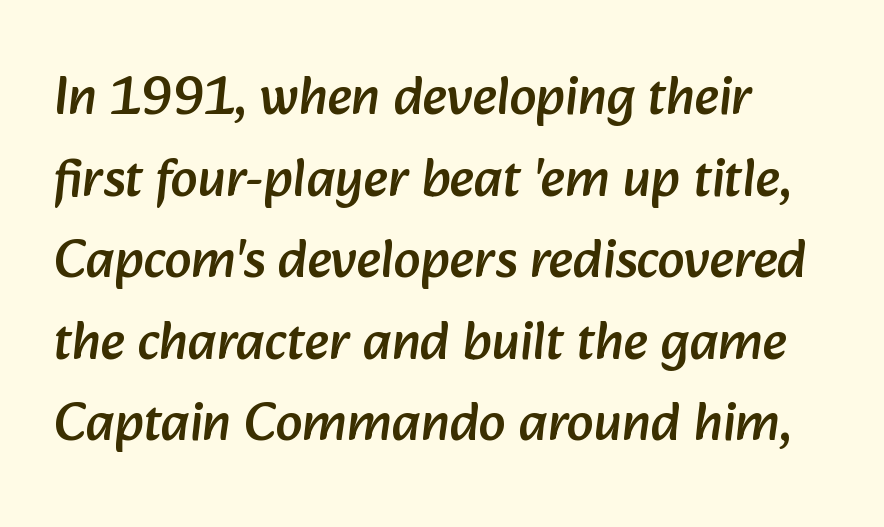
The image shows 54 px sans-serif type; set left-aligned, normal line spacing (1.51x), normal letter spacing, not underlined; low stroke contrast and a medium x-height.
